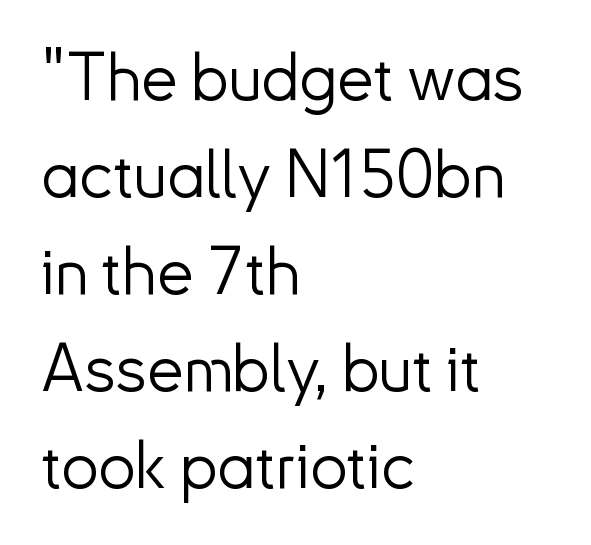
Q: Is the text bold? A: No.
Q: Is the text italic (slanted)? A: No, it is upright.
Q: Is the typeface a serif or a sans-serif typeface? A: Sans-serif.
Q: Is the text underlined? A: No.
Q: How is the paragraph aligned? A: Left-aligned.
Q: Is the spacing between letters normal or unusually wide? A: Normal.
Q: Is the spacing between lines tight, normal or loose? A: Normal.
Q: Width (condensed, normal, or wide)? A: Normal.
Q: Stroke contrast? A: Low.
Q: x-height? A: Small.
Q: Monospaced? A: No.
